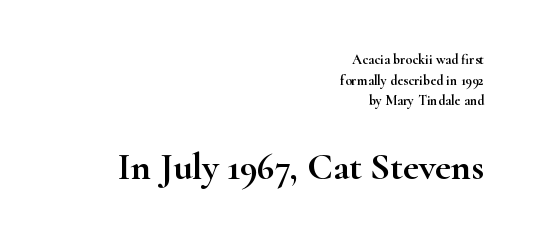
{"serif": "yes", "italic": "no", "width": "wide", "stroke_contrast": "high", "x_height": "small", "monospaced": "no", "underline": "no", "align": "right", "line_spacing": "normal", "line_spacing_ratio": 1.47, "letter_spacing": "normal", "letter_spacing_em": 0.0, "larger_block": "second", "size_ratio": 2.71, "glyph_px": 38}
